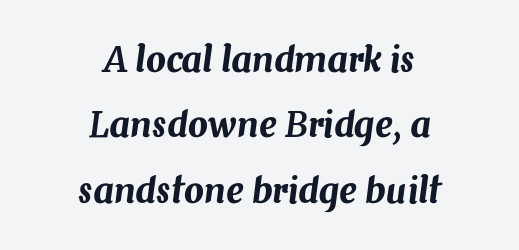
{"italic": "yes", "lean": "right", "slant_degrees": 7, "width": "normal", "stroke_contrast": "medium", "x_height": "medium", "monospaced": "no", "underline": "no", "align": "center", "line_spacing_ratio": 1.87, "letter_spacing": "normal", "letter_spacing_em": 0.0, "glyph_px": 35}
